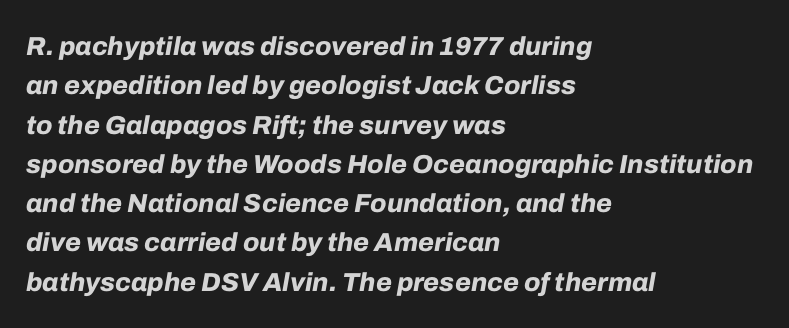
Bold? Absolutely — the strokes are thick and heavy. The strip under each line holds only bare page. The paragraph has a hard left edge and a soft right edge. In terms of posture, this sample is oblique.
